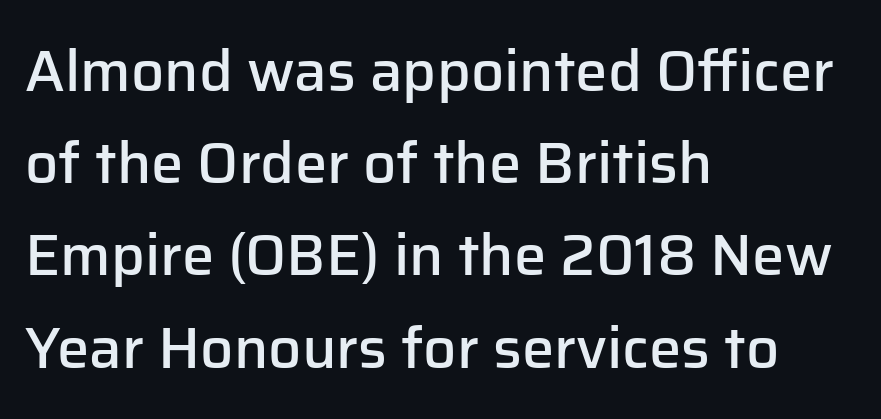
Q: Is the text bold? A: Semi-bold.
Q: Is the text italic (slanted)? A: No, it is upright.
Q: Is the typeface a serif or a sans-serif typeface? A: Sans-serif.
Q: Is the text underlined? A: No.
Q: How is the paragraph aligned? A: Left-aligned.
Q: Is the spacing between letters normal or unusually wide? A: Normal.
Q: Is the spacing between lines tight, normal or loose? A: Normal.
Q: Width (condensed, normal, or wide)? A: Normal.
Q: Stroke contrast? A: Low.
Q: x-height? A: Medium.
Q: Monospaced? A: No.
